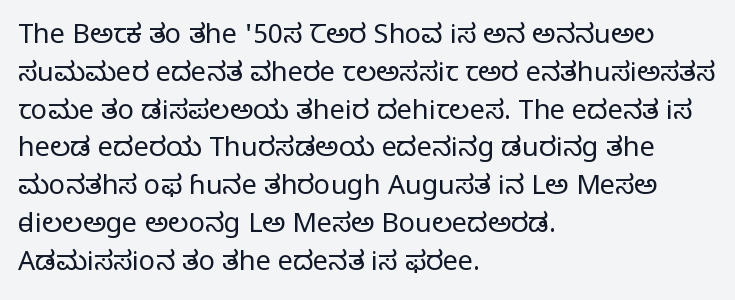
Short note: letters normally spaced. These lines are set flush left with a ragged right edge. The passage shown is not bold in any degree. Rows of type keep a routine distance in the vertical direction. This is the regular roman posture of the typeface.
